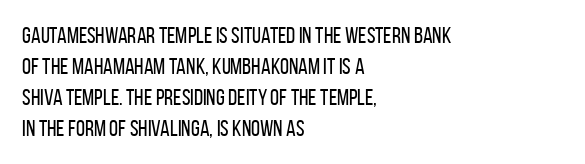
The image shows 23 px text type, upright; set left-aligned, normal line spacing (1.35x), normal letter spacing, not underlined.
